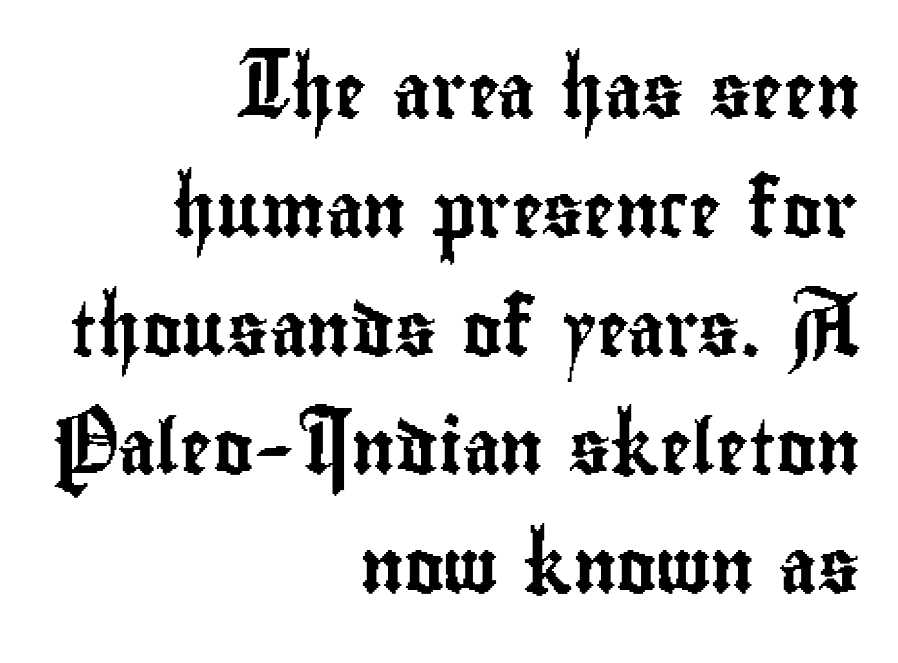
Alignment: flush right. Observe the ordinary spacing: letters are neighbours, not strangers. Nope, not italic — everything's standing straight. Rule under the text: the space is simply empty. Interline gaps are noticeably wide in this sample.
